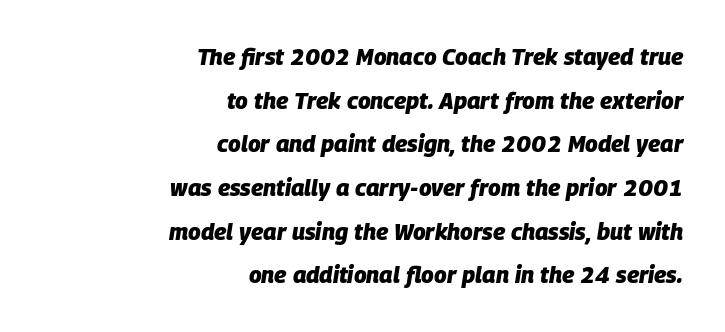
The image shows 23 px bold type, italic (leaning right); set right-aligned, loose line spacing (1.9x), normal letter spacing, not underlined.
